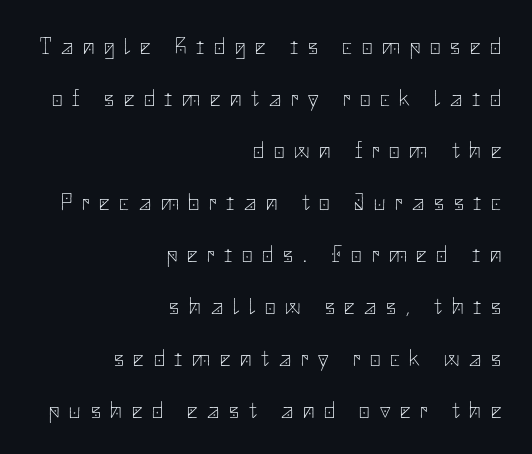
The letters are spread apart with noticeably loose tracking. Where is the straight margin? On the right. A great deal of white space separates one row of letters from the next. Upright lettering throughout.
